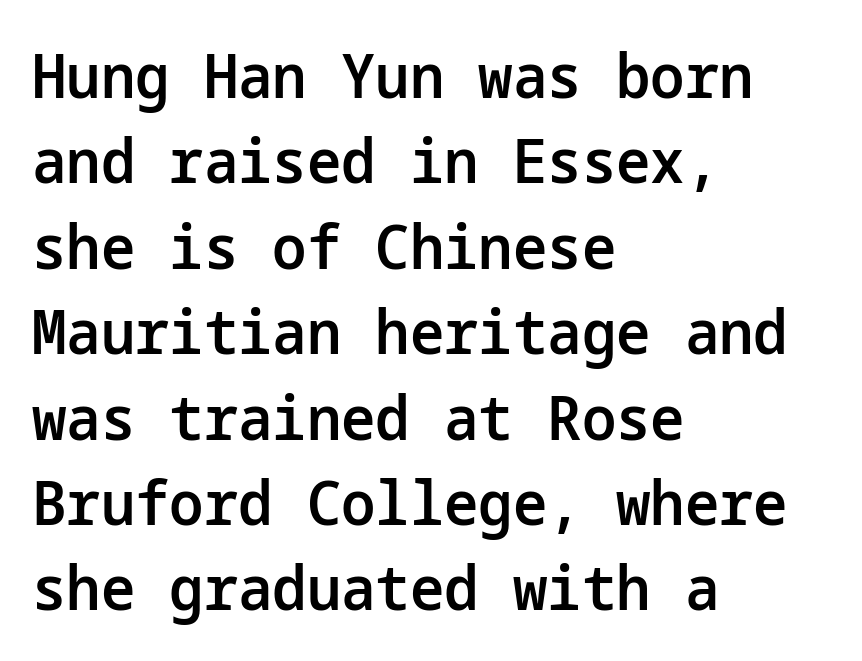
Q: Is the text bold? A: Semi-bold.
Q: Is the text italic (slanted)? A: No, it is upright.
Q: Is the typeface a serif or a sans-serif typeface? A: Sans-serif.
Q: Is the text underlined? A: No.
Q: How is the paragraph aligned? A: Left-aligned.
Q: Is the spacing between letters normal or unusually wide? A: Normal.
Q: Is the spacing between lines tight, normal or loose? A: Normal.
Q: Width (condensed, normal, or wide)? A: Normal.
Q: Stroke contrast? A: Low.
Q: x-height? A: Medium.
